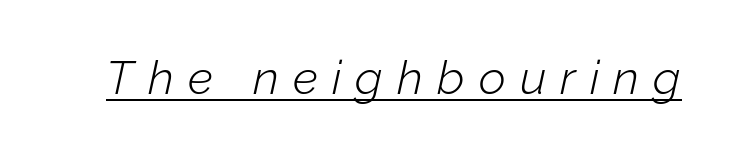
Character widths vary here, with narrow letters taking less room than wide ones. A typographer would call this underscored text. Weight class: somewhere from thin through regular. The face used here has a pronounced slope to its letters.
